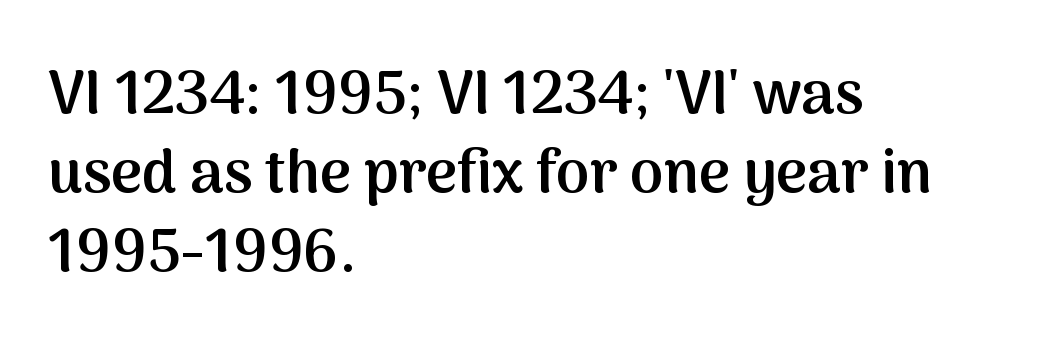
Q: Is the text bold? A: Semi-bold.
Q: Is the text italic (slanted)? A: No, it is upright.
Q: Is the typeface a serif or a sans-serif typeface? A: Sans-serif.
Q: Is the text underlined? A: No.
Q: How is the paragraph aligned? A: Left-aligned.
Q: Is the spacing between letters normal or unusually wide? A: Normal.
Q: Is the spacing between lines tight, normal or loose? A: Normal.
Q: Width (condensed, normal, or wide)? A: Normal.
Q: Stroke contrast? A: Medium.
Q: x-height? A: Medium.
Q: Monospaced? A: No.
